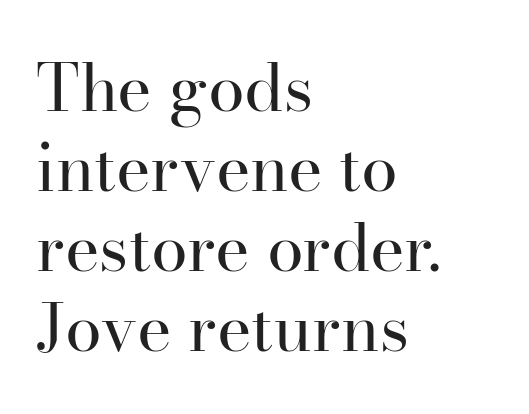
{"serif": "yes", "italic": "no", "bold": "no", "weight": "regular", "width": "normal", "stroke_contrast": "high", "x_height": "small", "monospaced": "no", "underline": "no", "align": "left", "line_spacing_ratio": 1.21, "letter_spacing": "normal", "letter_spacing_em": 0.0, "glyph_px": 66}
